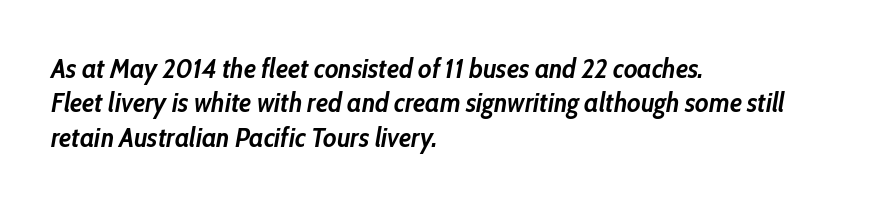
{"italic": "yes", "lean": "right", "slant_degrees": 10, "bold": "yes", "underline": "no", "align": "left", "line_spacing": "normal", "line_spacing_ratio": 1.27, "letter_spacing": "normal", "letter_spacing_em": 0.0, "glyph_px": 27}
